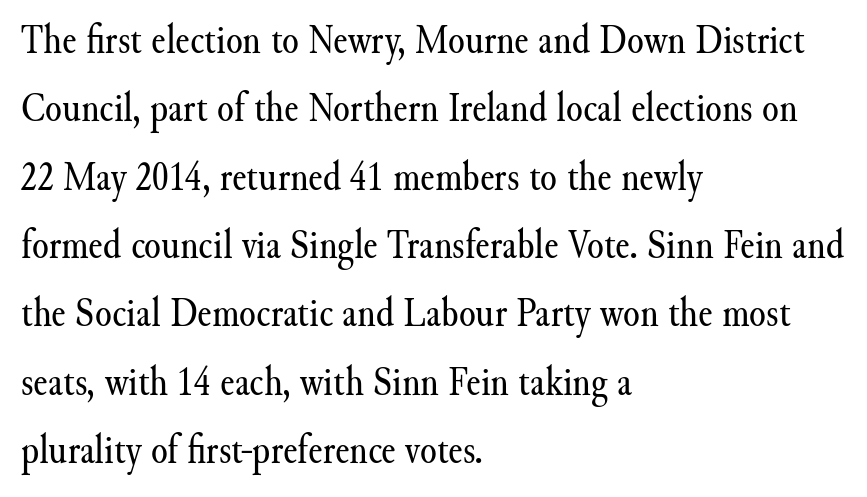
{"serif": "yes", "italic": "no", "bold": "no", "weight": "regular", "width": "normal", "stroke_contrast": "medium", "x_height": "small", "monospaced": "no", "underline": "no", "align": "left", "line_spacing": "normal", "line_spacing_ratio": 1.59, "letter_spacing": "normal", "letter_spacing_em": 0.0, "glyph_px": 43}
